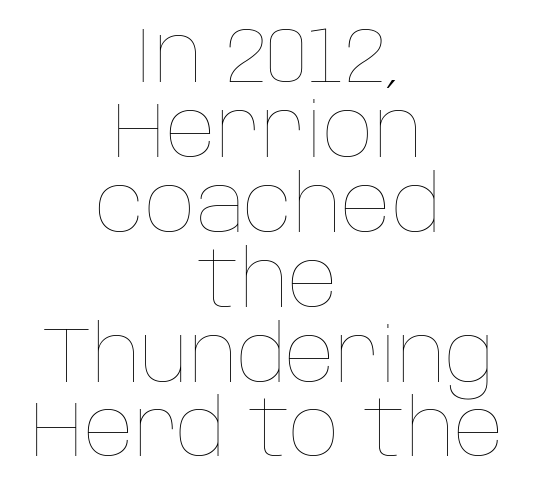
Q: Is the text bold? A: No.
Q: Is the text italic (slanted)? A: No, it is upright.
Q: Is the text underlined? A: No.
Q: How is the paragraph aligned? A: Centered.
Q: Is the spacing between letters normal or unusually wide? A: Normal.
Q: Is the spacing between lines tight, normal or loose? A: Tight.
Q: Width (condensed, normal, or wide)? A: Normal.
Q: Stroke contrast? A: Low.
Q: x-height? A: Large.
Q: Monospaced? A: No.
